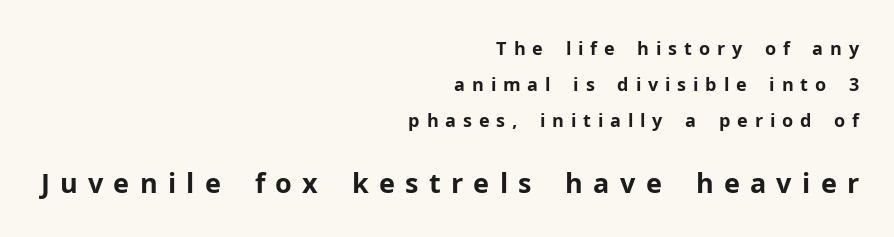
Caption: upper text group reduced, lower text group enlarged. Type without underlining. You'd pick this weight for a headline — it's a proper bold. The rendering uses a large line-height, opening up the rows. The text block is weighted toward the right margin, trailing off unevenly leftward.
